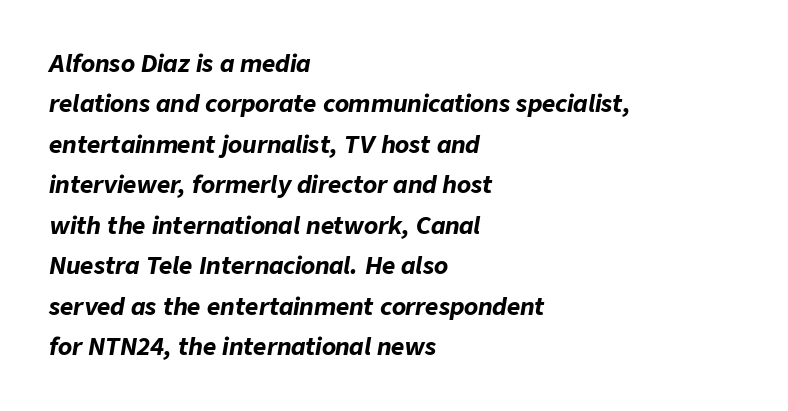
This rendering leaves character spacing at its baseline value. Caption: bold face, heavy strokes. Casual observation: everything's shoved over to the left. Compared with ordinary roman type, these characters are visibly tilted.
